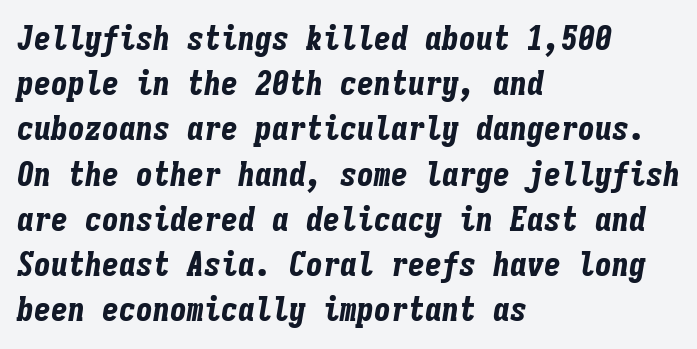
{"italic": "yes", "lean": "right", "slant_degrees": 9, "bold": "yes", "weight": "bold", "width": "condensed", "stroke_contrast": "low", "x_height": "medium", "monospaced": "yes", "underline": "no", "align": "left", "line_spacing": "normal", "line_spacing_ratio": 1.33, "letter_spacing": "normal", "letter_spacing_em": 0.0, "glyph_px": 34}
